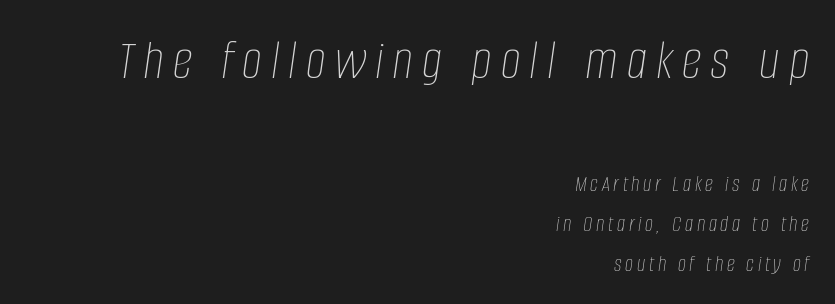
{"italic": "yes", "lean": "right", "slant_degrees": 8, "bold": "no", "weight": "thin", "width": "condensed", "stroke_contrast": "low", "x_height": "large", "monospaced": "no", "underline": "no", "align": "right", "line_spacing_ratio": 1.73, "larger_block": "first", "size_ratio": 2.48, "glyph_px": 57}
